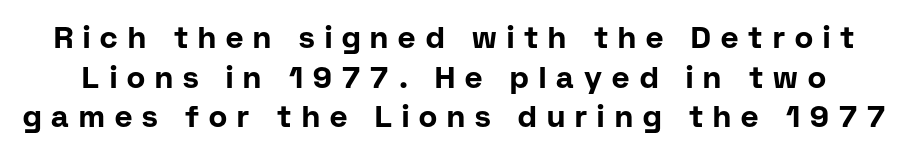
The image shows 30 px bold sans-serif type, upright; set normal line spacing (1.32x), unusually wide letter spacing (+0.34 em), not underlined; low stroke contrast and a medium x-height.
